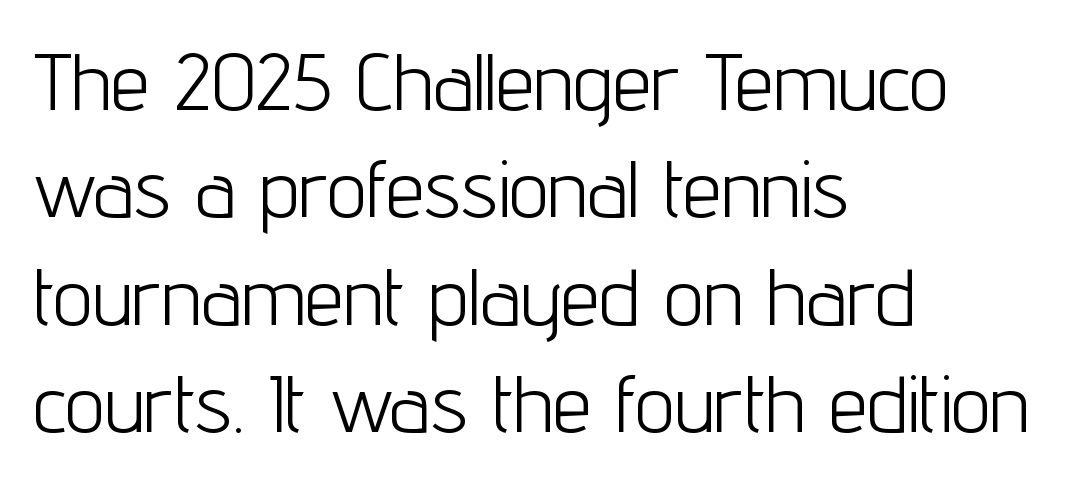
The image shows 79 px light, condensed sans-serif type, upright; set left-aligned, normal line spacing (1.36x), normal letter spacing, not underlined; low stroke contrast and a medium x-height.
